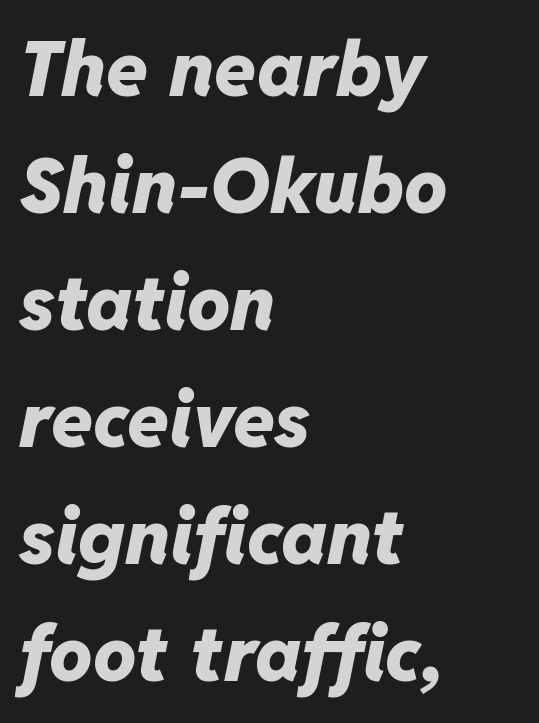
Q: Is the text bold? A: Yes.
Q: Is the text italic (slanted)? A: Yes, it leans right by about 11 degrees.
Q: Is the text underlined? A: No.
Q: How is the paragraph aligned? A: Left-aligned.
Q: Is the spacing between letters normal or unusually wide? A: Normal.
Q: Is the spacing between lines tight, normal or loose? A: Normal.
Q: Width (condensed, normal, or wide)? A: Normal.
Q: Stroke contrast? A: Low.
Q: x-height? A: Medium.
Q: Monospaced? A: No.
